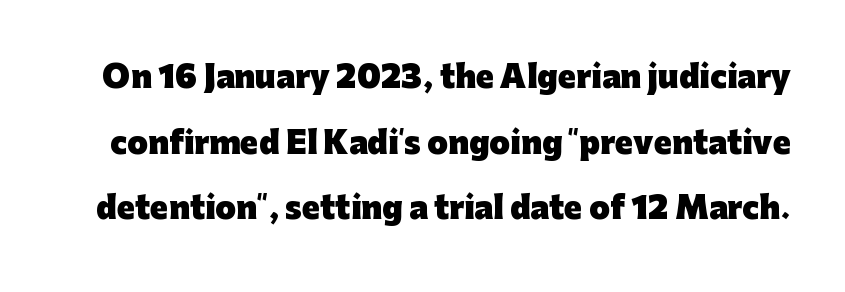
The face used here is proportionally spaced, like ordinary book or web type. Unlike a traditional serif, this face leaves its strokes unadorned. Compared with an ordinary text face, these strokes are far heavier — a full bold. Words appear dense and cohesive because spacing is normal. The area under the type is left untouched.
